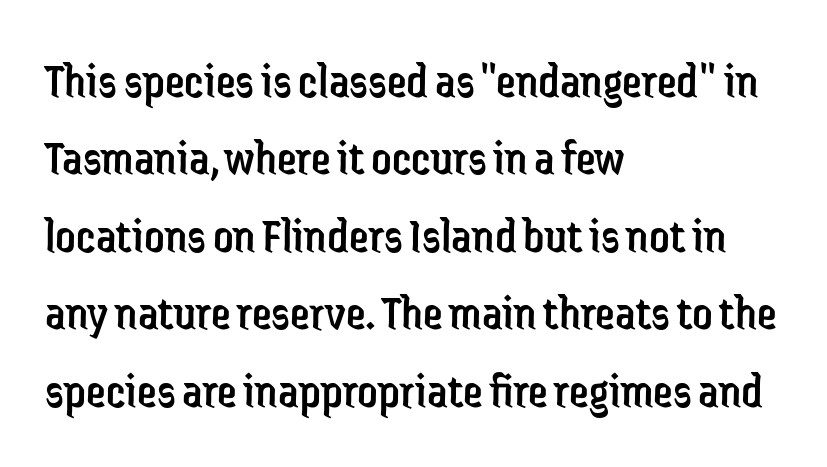
This sample uses a sans-serif face. These glyphs show unthickened strokes, regular width or finer. Leftover space on each line is placed entirely after the last word. A normal amount of white space separates one row of letters from the next. Observe the ordinary spacing: letters are neighbours, not strangers. Has an underline been added? It has not.
